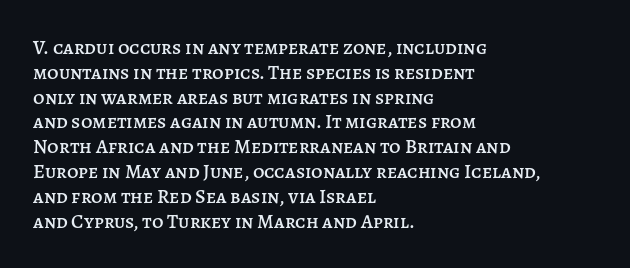
A roman cut, with each character standing at attention. The letters sit at their default tracking, neither squeezed nor spread. Compared with a centered layout, this one pins lines to the left instead. Clear beneath every line of the passage.
